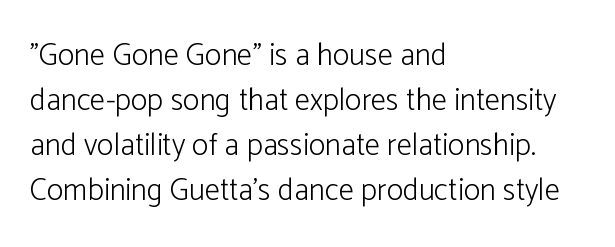
{"serif": "no", "italic": "no", "bold": "no", "weight": "light", "width": "normal", "stroke_contrast": "low", "x_height": "medium", "monospaced": "no", "underline": "no", "align": "left", "line_spacing": "normal", "line_spacing_ratio": 1.45, "letter_spacing": "normal", "letter_spacing_em": 0.0, "glyph_px": 31}
